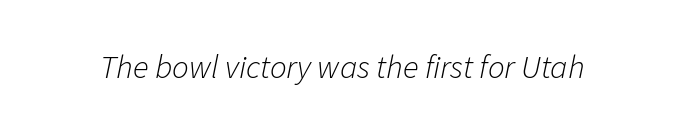
Stem width sits at or under what a default text font uses. The passage shown has conventional tracking throughout. Note the varied advance widths — an 'i' is clearly narrower than an 'm'. The words here are not underlined.
